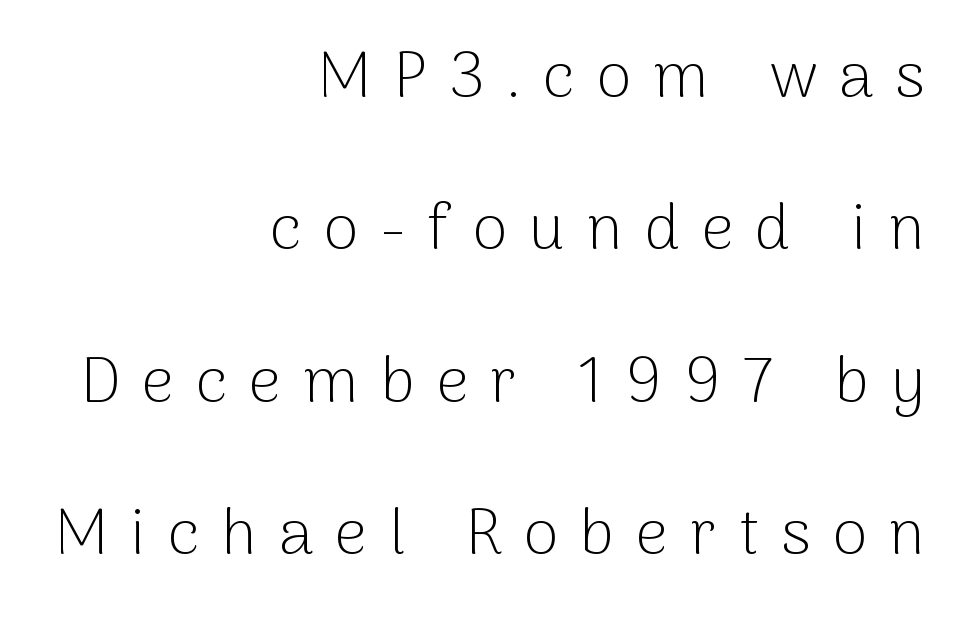
The image shows 64 px light sans-serif type, upright; set right-aligned, loose line spacing (2.38x), unusually wide letter spacing (+0.34 em), not underlined; low stroke contrast and a medium x-height.
